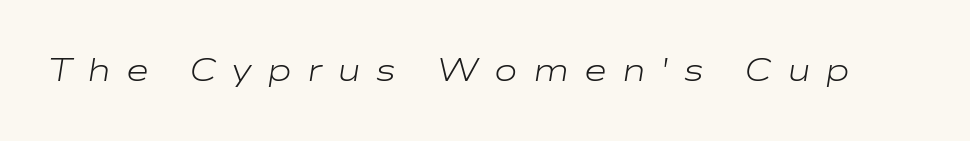
Characters follow at a spacing far wider than the type designer built in. Bare-footed words on every line. In terms of posture, this sample is oblique. Vertical stems look standard width or narrower in stroke. Do the characters align in a grid? No, the font is proportional.
